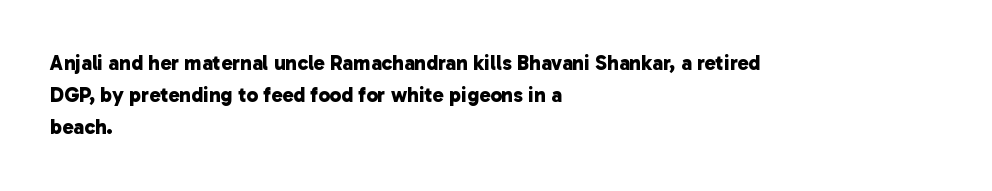
The string is rendered with underlining switched off. What stands out about the letter spacing? Nothing — it is the standard amount. I'd describe the lettering as bold — thick and assertive. What's the leading like? Ordinary, nothing unusual. This rendering uses left alignment, leaving the right contour irregular.
